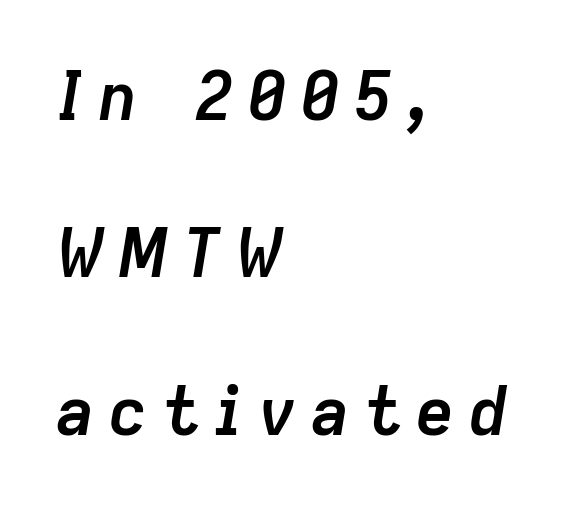
{"italic": "yes", "lean": "right", "slant_degrees": 9, "bold": "yes", "weight": "semibold", "width": "normal", "stroke_contrast": "low", "x_height": "medium", "monospaced": "no", "underline": "no", "align": "left", "line_spacing": "loose", "line_spacing_ratio": 2.35, "glyph_px": 67}
